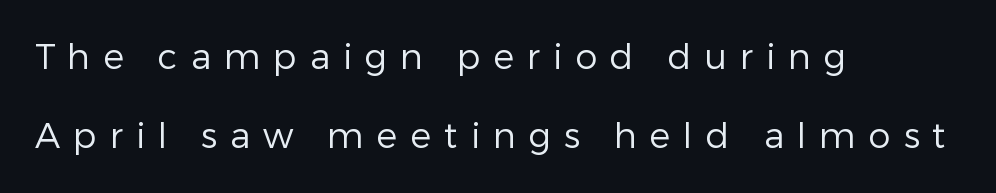
Q: Is the text bold? A: No.
Q: Is the text italic (slanted)? A: No, it is upright.
Q: Is the typeface a serif or a sans-serif typeface? A: Sans-serif.
Q: Is the text underlined? A: No.
Q: How is the paragraph aligned? A: Left-aligned.
Q: Is the spacing between letters normal or unusually wide? A: Unusually wide.
Q: Is the spacing between lines tight, normal or loose? A: Loose.
Q: Width (condensed, normal, or wide)? A: Normal.
Q: Stroke contrast? A: Low.
Q: x-height? A: Medium.
Q: Monospaced? A: No.
